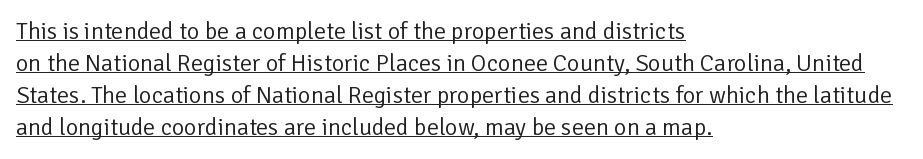
The image shows 24 px text type, upright; set left-aligned, normal line spacing (1.33x), normal letter spacing, underlined.
